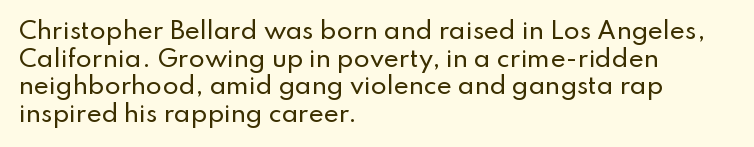
The image shows 23 px text type, upright; set left-aligned, line spacing 1.2x, normal letter spacing, not underlined.
